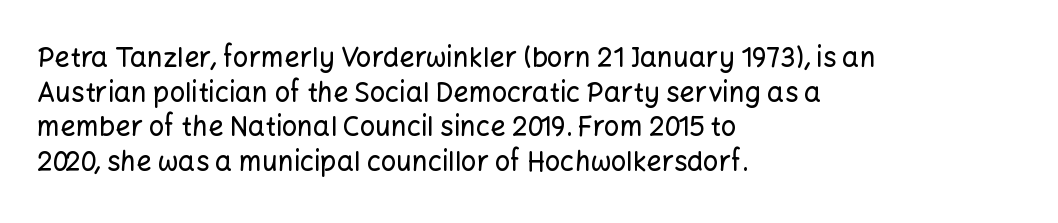
{"italic": "no", "underline": "no", "align": "left", "line_spacing": "normal", "line_spacing_ratio": 1.28, "letter_spacing": "normal", "letter_spacing_em": 0.0, "glyph_px": 27}
